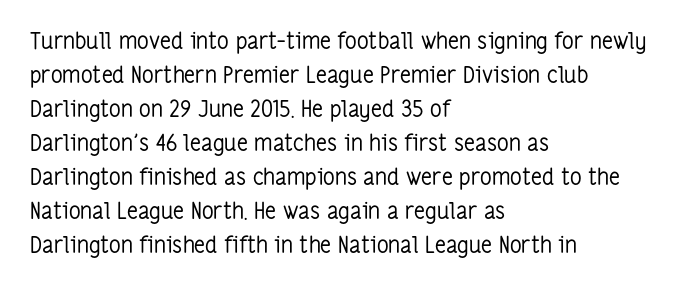
The image shows 23 px text type, upright; set left-aligned, normal line spacing (1.48x), normal letter spacing, not underlined.
